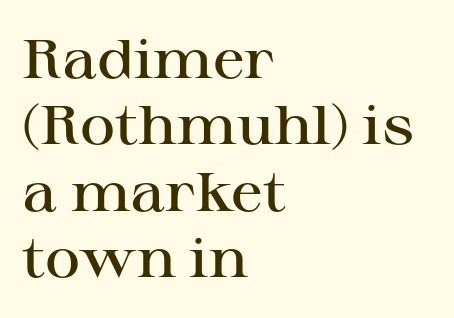
{"serif": "yes", "italic": "no", "bold": "semi", "weight": "semibold", "width": "wide", "stroke_contrast": "high", "x_height": "medium", "monospaced": "no", "underline": "no", "align": "left", "line_spacing_ratio": 1.23, "letter_spacing": "normal", "letter_spacing_em": 0.0, "glyph_px": 54}
